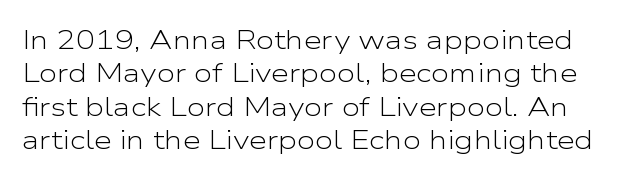
The image shows 26 px text type, upright; set normal line spacing (1.28x), normal letter spacing, not underlined.
